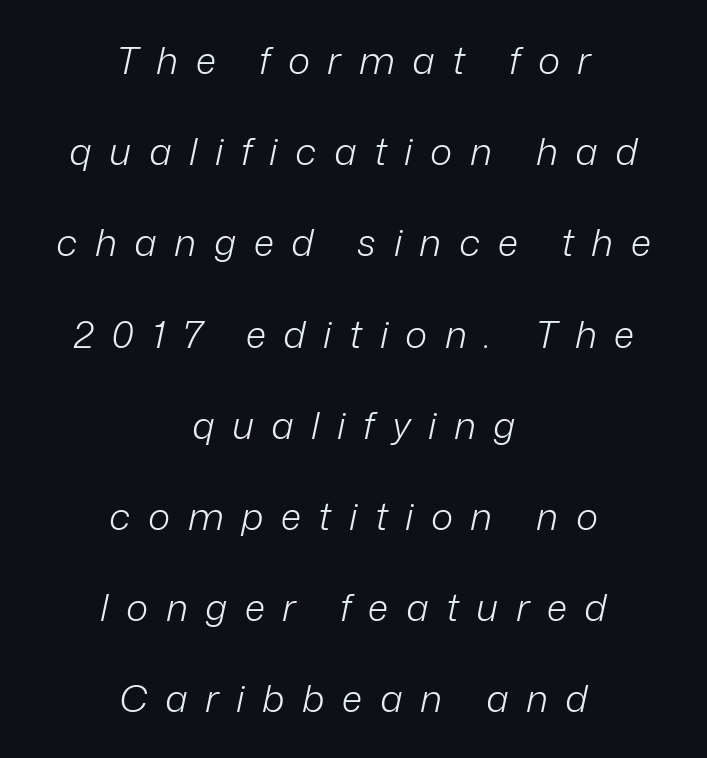
The image shows 38 px light type, italic (leaning right); set centered, loose line spacing (2.4x), unusually wide letter spacing (+0.46 em), not underlined; low stroke contrast and a medium x-height.
